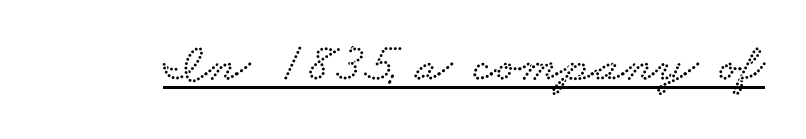
Think of a printed novel: that variable character pitch is what you see here. Yep, those are serifs on the letters. Somebody hit Ctrl+U on this one — the words are underlined. Each word holds together tightly as a unit, with standard inter-letter gaps.
